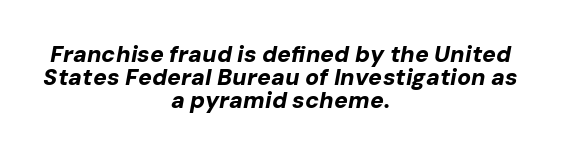
The image shows 23 px bold type, italic (leaning right); set centered, tight line spacing (1.01x), normal letter spacing, not underlined.
